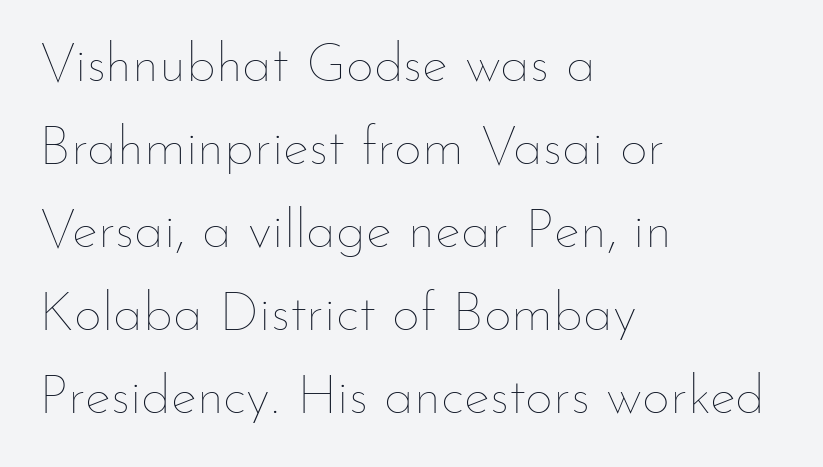
{"italic": "no", "bold": "no", "weight": "thin", "width": "normal", "stroke_contrast": "low", "x_height": "small", "monospaced": "no", "underline": "no", "align": "left", "line_spacing": "normal", "line_spacing_ratio": 1.51, "letter_spacing": "normal", "letter_spacing_em": 0.0, "glyph_px": 55}
